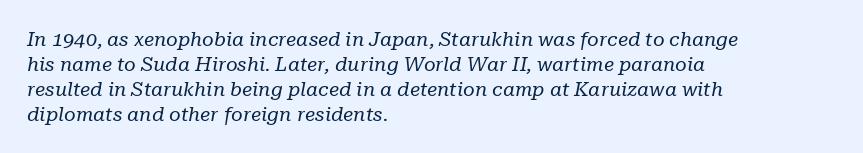
The leading is moderate, giving the passage an even texture. The foot of each line stays bare and open. Quick note: italic. The compositor pushed each line to the left boundary. How are the letters spaced? Ordinarily, with no added tracking. Think standard paragraph weight, or any step lighter than that.
